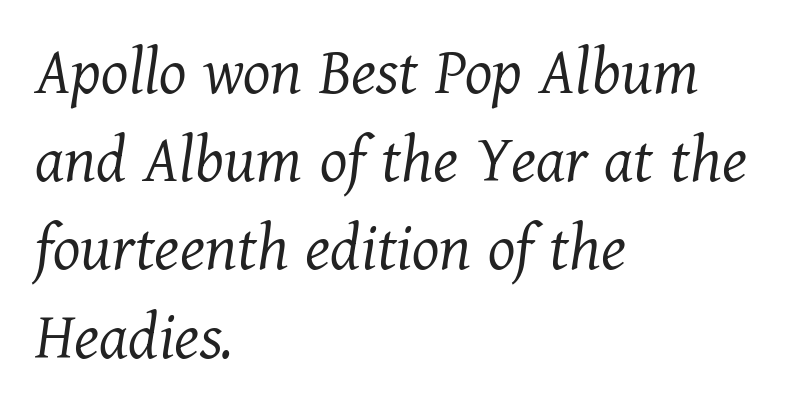
Q: Is the text bold? A: No.
Q: Is the text italic (slanted)? A: Yes, it leans right by about 11 degrees.
Q: Is the typeface a serif or a sans-serif typeface? A: Serif.
Q: Is the text underlined? A: No.
Q: How is the paragraph aligned? A: Left-aligned.
Q: Is the spacing between letters normal or unusually wide? A: Normal.
Q: Is the spacing between lines tight, normal or loose? A: Normal.
Q: Width (condensed, normal, or wide)? A: Normal.
Q: Stroke contrast? A: Medium.
Q: x-height? A: Medium.
Q: Monospaced? A: No.
